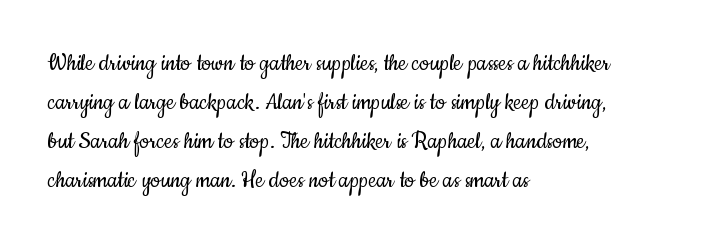
The image shows 27 px text type; set left-aligned, normal line spacing (1.44x), normal letter spacing, not underlined.
